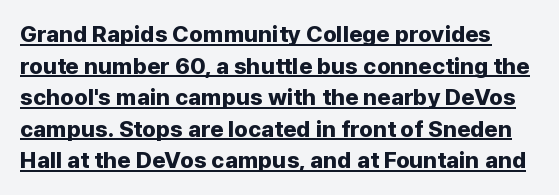
Does the weight exceed regular? Yes, all the way to bold. Students, note that the glyphs here touch the page at normal intervals. The rows are spaced the way most documents space them. Glance below the letters and you will spot a drawn line. Quick note: not italic, upright.
